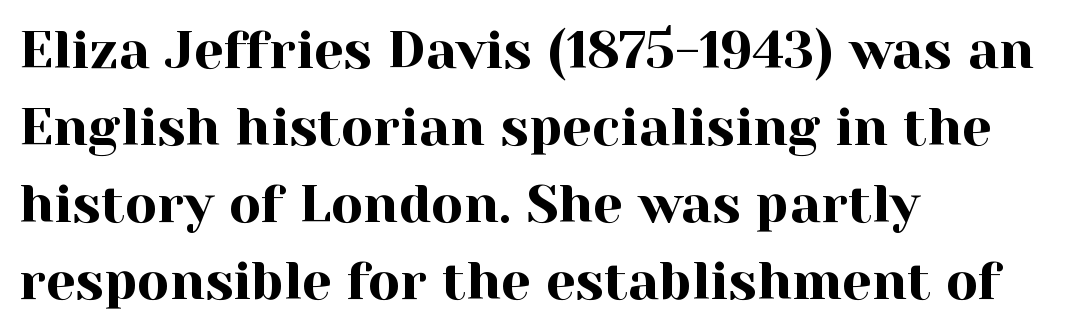
{"serif": "yes", "italic": "no", "width": "normal", "x_height": "medium", "monospaced": "no", "underline": "no", "align": "left", "line_spacing": "normal", "line_spacing_ratio": 1.45, "letter_spacing": "normal", "letter_spacing_em": 0.0, "glyph_px": 53}
